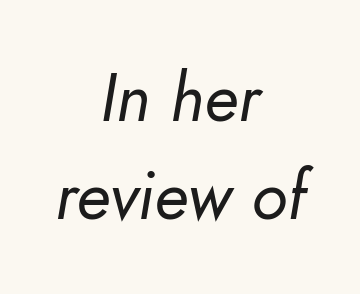
{"italic": "yes", "lean": "right", "slant_degrees": 10, "bold": "no", "weight": "regular", "width": "normal", "stroke_contrast": "low", "x_height": "small", "monospaced": "no", "underline": "no", "align": "center", "line_spacing": "normal", "line_spacing_ratio": 1.46, "letter_spacing": "normal", "letter_spacing_em": 0.0, "glyph_px": 67}
